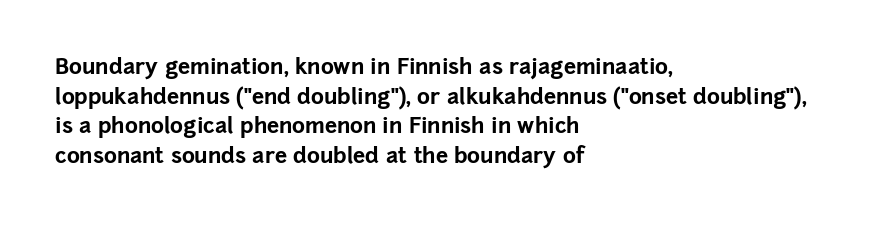
The image shows 22 px bold type, upright; set left-aligned, normal line spacing (1.35x), normal letter spacing, not underlined.
